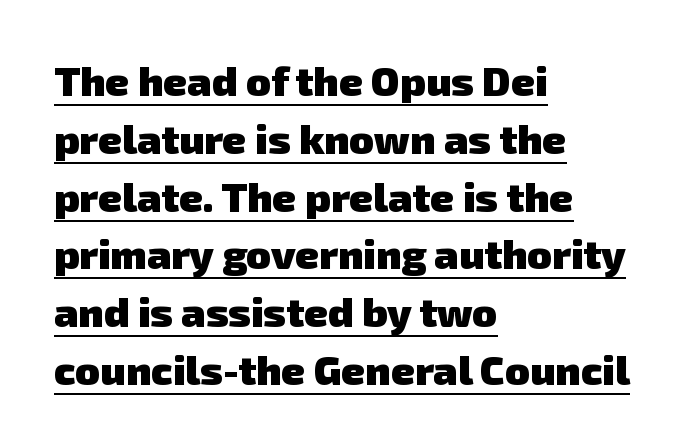
The image shows 41 px heavy sans-serif type; set left-aligned, normal line spacing (1.41x), normal letter spacing, underlined; low stroke contrast and a medium x-height.
